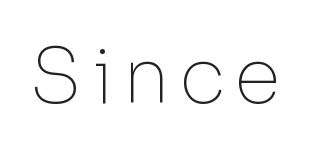
{"serif": "no", "italic": "no", "bold": "no", "weight": "thin", "width": "normal", "stroke_contrast": "low", "x_height": "medium", "monospaced": "no", "underline": "no", "glyph_px": 76}
